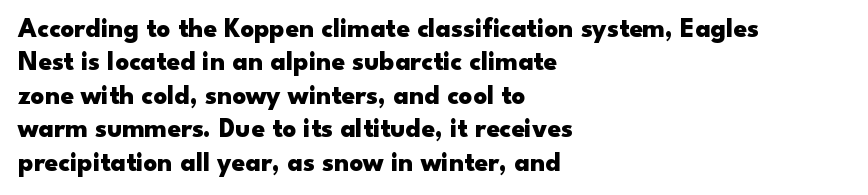
Q: Is the text bold? A: Yes.
Q: Is the text italic (slanted)? A: No, it is upright.
Q: Is the text underlined? A: No.
Q: How is the paragraph aligned? A: Left-aligned.
Q: Is the spacing between letters normal or unusually wide? A: Normal.
